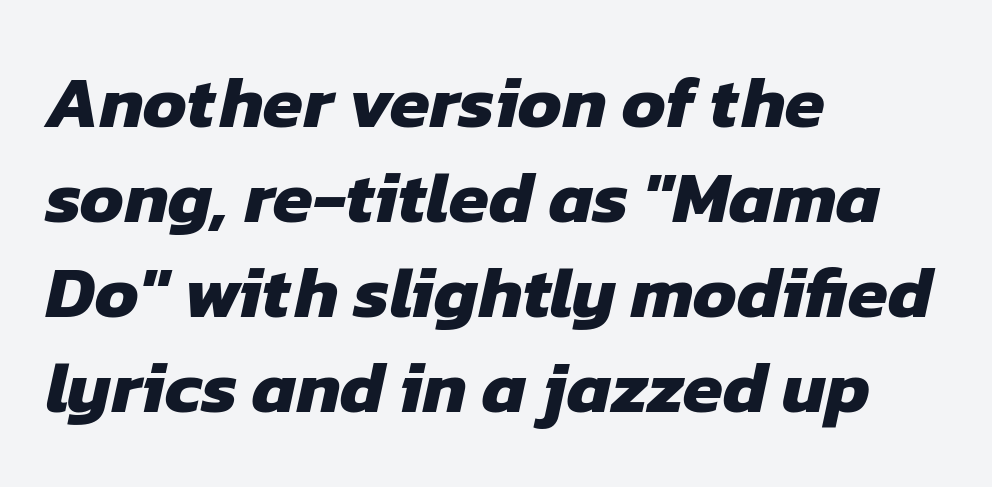
Q: Is the text bold? A: Yes.
Q: Is the typeface a serif or a sans-serif typeface? A: Sans-serif.
Q: Is the text underlined? A: No.
Q: How is the paragraph aligned? A: Left-aligned.
Q: Is the spacing between letters normal or unusually wide? A: Normal.
Q: Is the spacing between lines tight, normal or loose? A: Normal.
Q: Width (condensed, normal, or wide)? A: Normal.
Q: Stroke contrast? A: Low.
Q: x-height? A: Medium.
Q: Monospaced? A: No.
